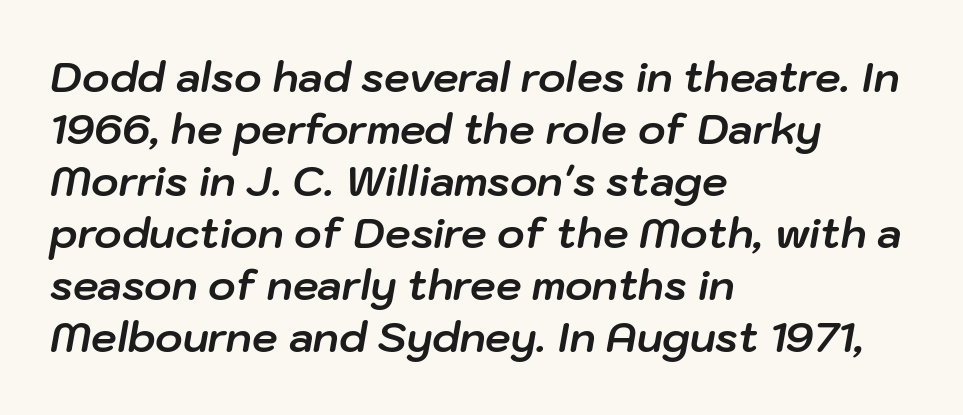
You could call the tracking neutral — neither tight nor loose. Does the copy run flush right? No — it runs flush left. Do the characters align in a grid? No, the font is proportional. Anything drawn beneath the words? Only blank space.
